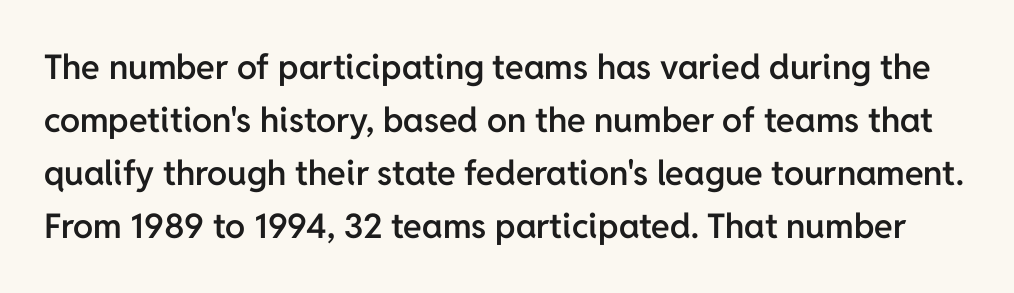
The image shows 34 px semibold sans-serif type, upright; set normal line spacing (1.56x), normal letter spacing, not underlined; low stroke contrast and a medium x-height.
